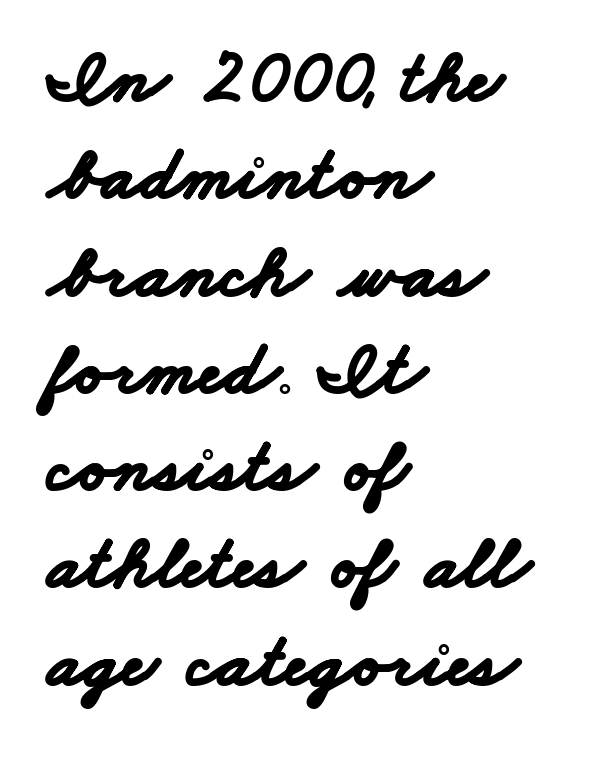
Look at the tracking — it's just the regular setting, nothing added. A clean baseline with only descenders dipping below it. Every letter is thick-stroked: bold, no question. The face used here is a sans, in the tradition of grotesques and geometrics. Short and long lines alike share a common starting point at left.
